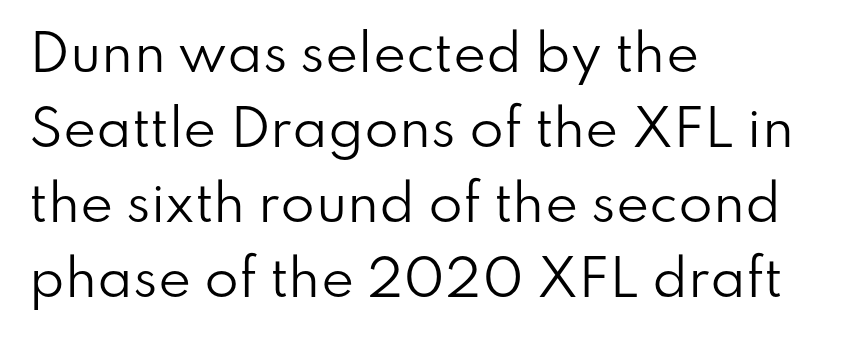
The image shows 50 px regular-weight sans-serif type, upright; set left-aligned, normal line spacing (1.5x), normal letter spacing, not underlined; low stroke contrast and a small x-height.
